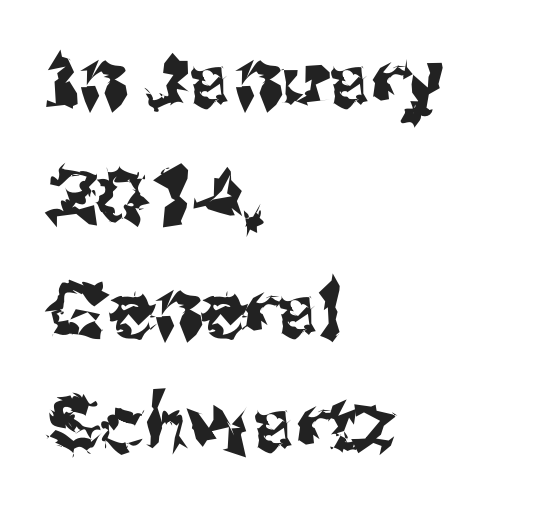
Q: Is the text italic (slanted)? A: No, it is upright.
Q: Is the typeface a serif or a sans-serif typeface? A: Sans-serif.
Q: Is the text underlined? A: No.
Q: How is the paragraph aligned? A: Left-aligned.
Q: Is the spacing between letters normal or unusually wide? A: Normal.
Q: Is the spacing between lines tight, normal or loose? A: Normal.
Q: Width (condensed, normal, or wide)? A: Normal.
Q: Stroke contrast? A: Medium.
Q: x-height? A: Medium.
Q: Monospaced? A: No.
